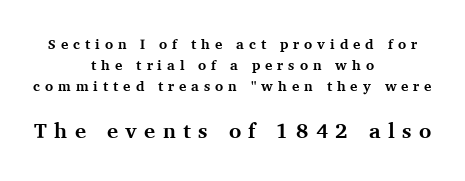
The image shows 21 px bold type, upright; set centered, normal line spacing (1.51x), unusually wide letter spacing (+0.35 em), not underlined; the second (bottom) block is 1.5x larger.
